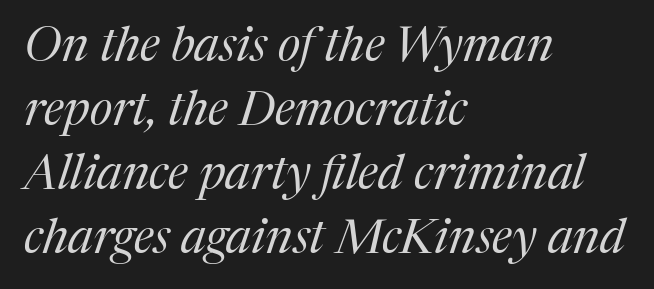
Little horizontal feet cap the strokes, marking this as serif type. Tracking value appears to be zero — textbook default spacing. Designer's note — italics engaged. Vertically, the passage feels balanced, rows spaced as you'd expect. The strip under each line holds only bare page.
